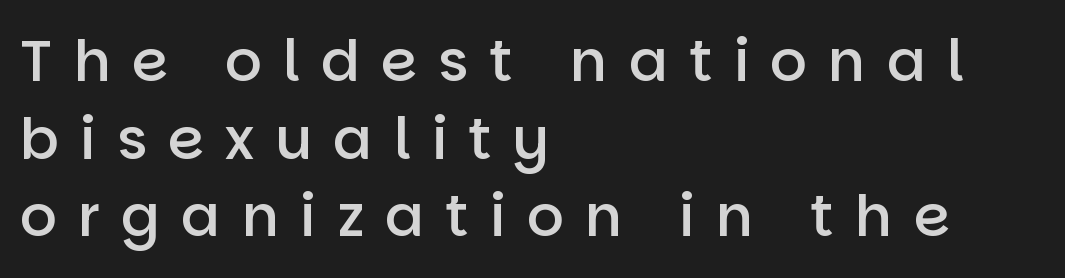
Spacing verdict: proportional, widths tailored to each character. Characters follow at a spacing far wider than the type designer built in. Classification — sans serif. The specimen omits any rule beneath the text block's lines. Reading down the column, the eye jumps a familiar distance to each next line. Alignment: flush left.
